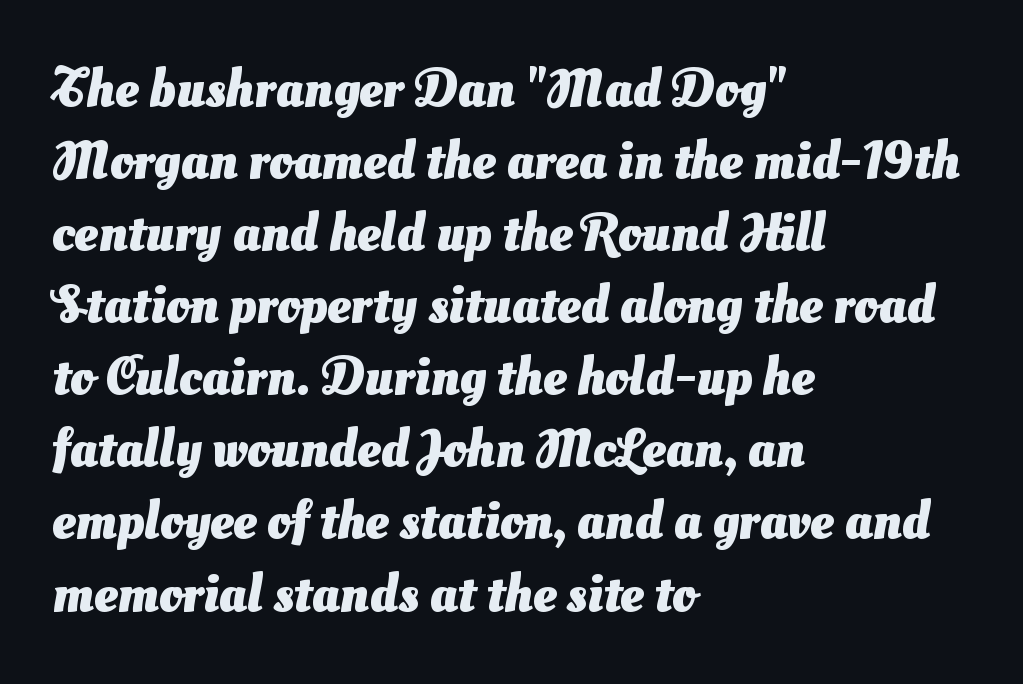
Q: Is the text bold? A: Yes.
Q: Is the typeface a serif or a sans-serif typeface? A: Sans-serif.
Q: Is the text underlined? A: No.
Q: How is the paragraph aligned? A: Left-aligned.
Q: Is the spacing between letters normal or unusually wide? A: Normal.
Q: Is the spacing between lines tight, normal or loose? A: Normal.
Q: Width (condensed, normal, or wide)? A: Normal.
Q: Stroke contrast? A: Medium.
Q: x-height? A: Small.
Q: Monospaced? A: No.
